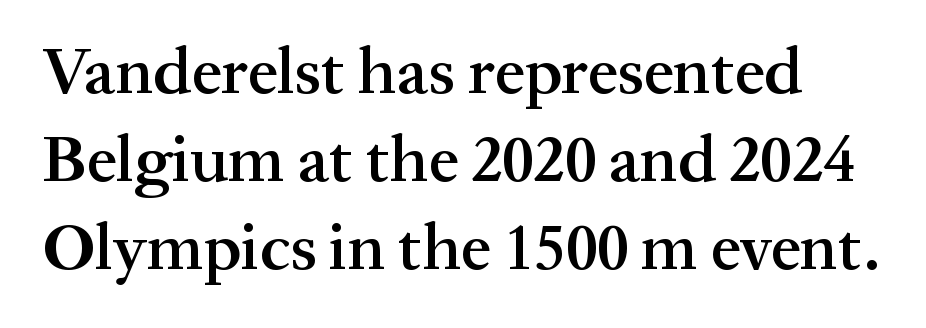
{"serif": "yes", "italic": "no", "bold": "semi", "weight": "semibold", "width": "normal", "stroke_contrast": "medium", "x_height": "medium", "monospaced": "no", "underline": "no", "line_spacing": "normal", "line_spacing_ratio": 1.31, "letter_spacing": "normal", "letter_spacing_em": 0.0, "glyph_px": 67}
